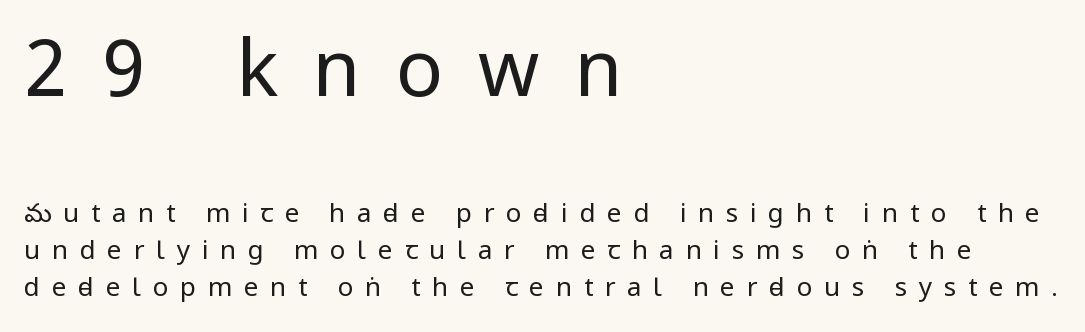
Q: Is the text bold? A: No.
Q: Is the text italic (slanted)? A: No, it is upright.
Q: Is the typeface a serif or a sans-serif typeface? A: Sans-serif.
Q: Is the text underlined? A: No.
Q: How is the paragraph aligned? A: Left-aligned.
Q: Is the spacing between letters normal or unusually wide? A: Unusually wide.
Q: Is the spacing between lines tight, normal or loose? A: Normal.
Q: Which block of text is set in a larger size, the first (top) or the second (bottom)? A: The first (top) one.
Q: Width (condensed, normal, or wide)? A: Condensed.
Q: Stroke contrast? A: Low.
Q: x-height? A: Large.
Q: Monospaced? A: No.
